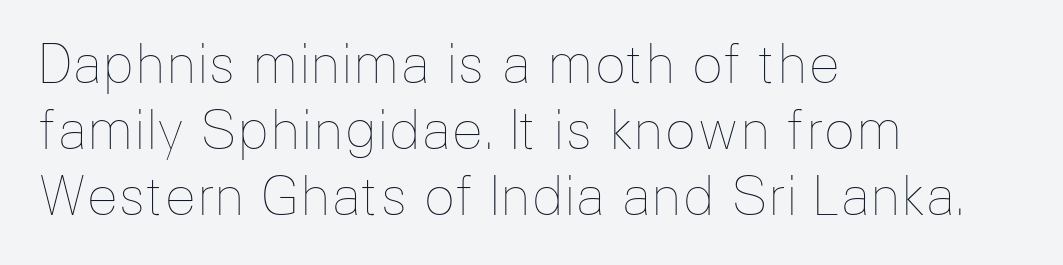
The image shows 53 px thin type, upright; set left-aligned, normal line spacing (1.25x), normal letter spacing, not underlined; low stroke contrast and a medium x-height.
